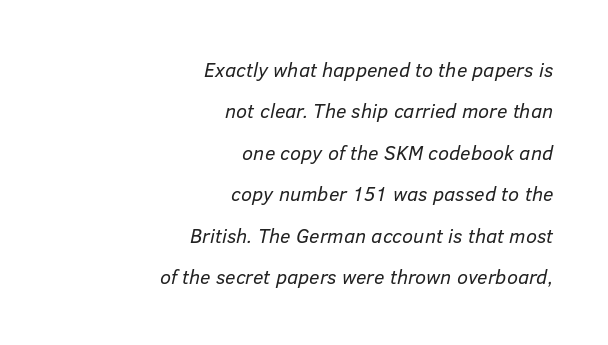
{"italic": "yes", "lean": "right", "slant_degrees": 12, "bold": "no", "underline": "no", "align": "right", "line_spacing": "loose", "line_spacing_ratio": 2.07, "letter_spacing": "normal", "letter_spacing_em": 0.0, "glyph_px": 20}
